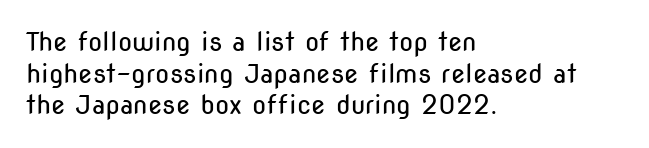
{"italic": "no", "bold": "no", "underline": "no", "align": "left", "line_spacing_ratio": 1.22, "letter_spacing": "normal", "letter_spacing_em": 0.0, "glyph_px": 26}
